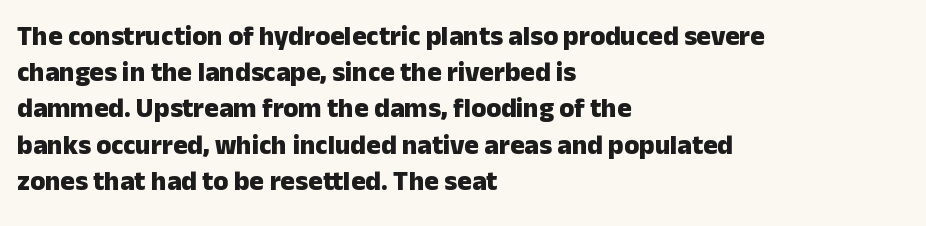
The image shows 27 px bold type, upright; set left-aligned, normal line spacing (1.34x), normal letter spacing, not underlined.
